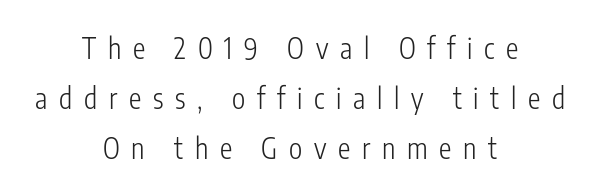
{"serif": "no", "italic": "no", "bold": "no", "weight": "light", "width": "condensed", "stroke_contrast": "low", "x_height": "medium", "monospaced": "no", "underline": "no", "align": "center", "line_spacing_ratio": 1.78, "letter_spacing": "wide", "letter_spacing_em": 0.42, "glyph_px": 28}
